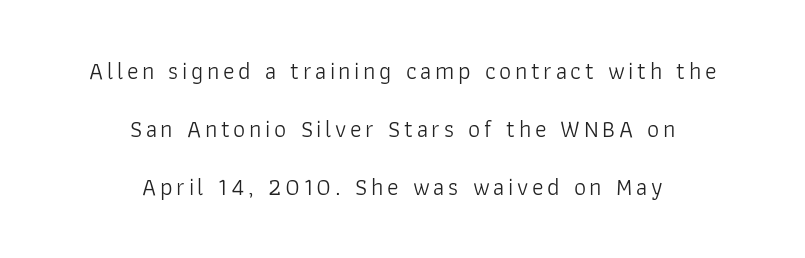
{"italic": "no", "bold": "no", "underline": "no", "align": "center", "line_spacing": "loose", "line_spacing_ratio": 2.42, "glyph_px": 24}
